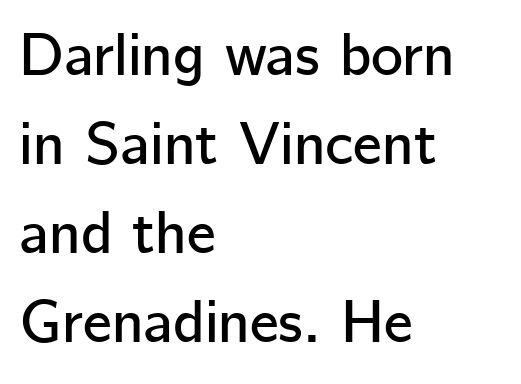
The image shows 61 px sans-serif type, upright; set left-aligned, normal line spacing (1.46x), normal letter spacing, not underlined; low stroke contrast and a medium x-height.
